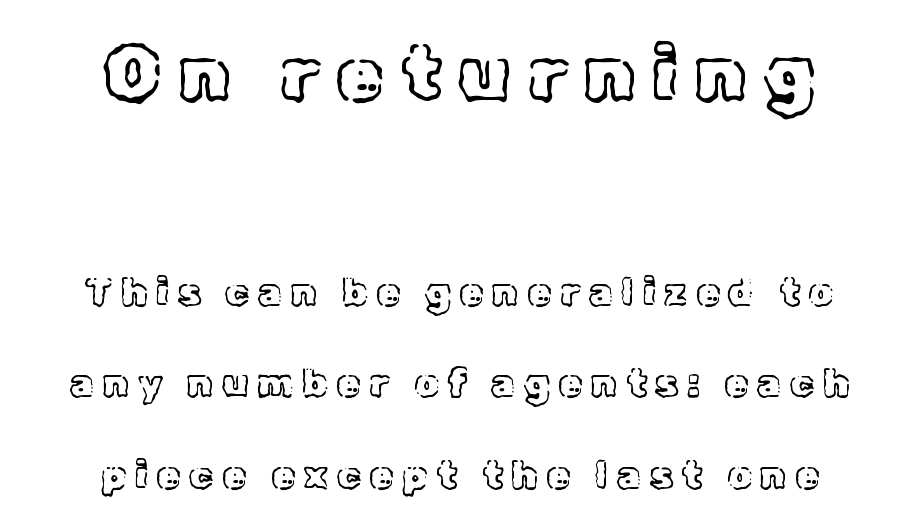
Words float on clear page, feet unadorned. Does the copy run flush right? No — it is centered line by line. Each word looks stretched out because of the extra space between its letters. When letters stand straight like this, we call the style roman or upright.
